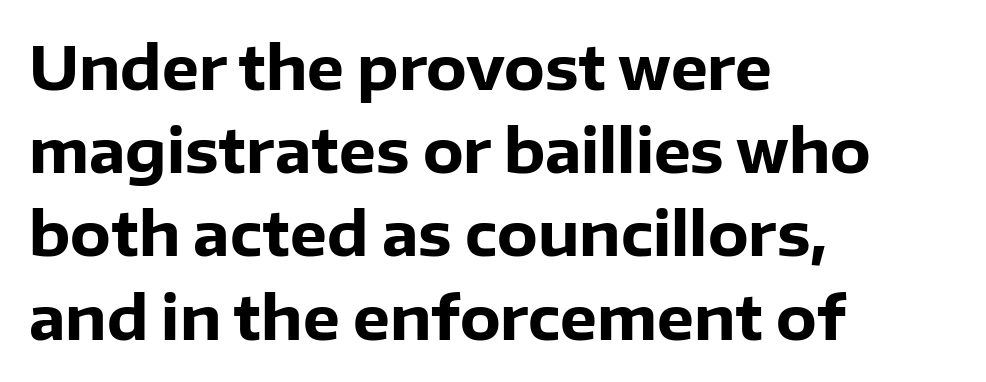
The image shows 59 px heavy sans-serif type, upright; set left-aligned, normal line spacing (1.41x), normal letter spacing, not underlined; low stroke contrast and a medium x-height.
